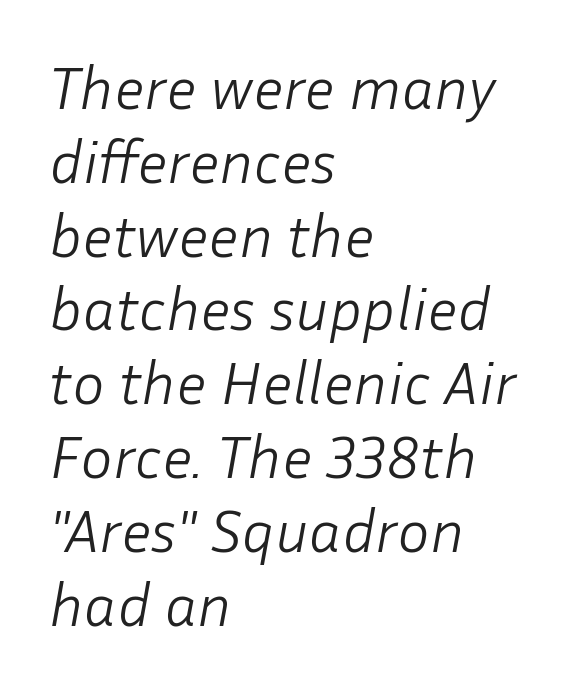
Q: Is the text bold? A: No.
Q: Is the text italic (slanted)? A: Yes, it leans right by about 10 degrees.
Q: Is the text underlined? A: No.
Q: How is the paragraph aligned? A: Left-aligned.
Q: Is the spacing between letters normal or unusually wide? A: Normal.
Q: Width (condensed, normal, or wide)? A: Normal.
Q: Stroke contrast? A: Low.
Q: x-height? A: Medium.
Q: Monospaced? A: No.
